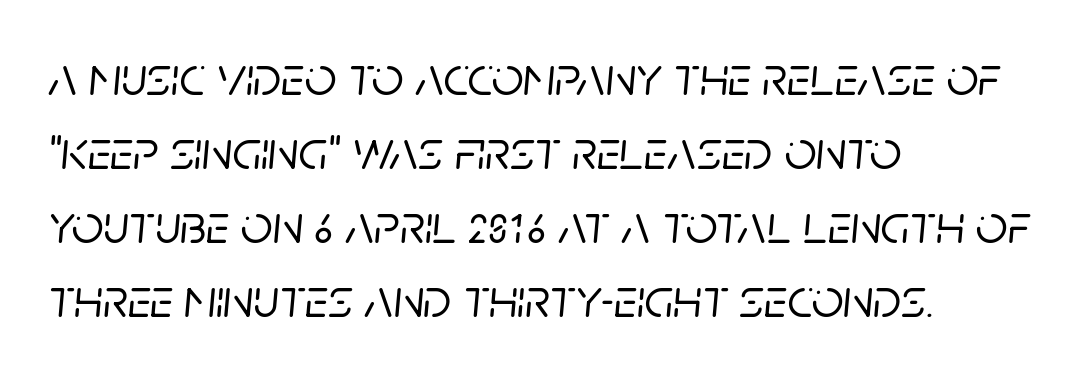
{"italic": "yes", "lean": "right", "slant_degrees": 5, "width": "normal", "stroke_contrast": "low", "x_height": "large", "monospaced": "no", "underline": "no", "align": "left", "line_spacing": "normal", "line_spacing_ratio": 1.32, "letter_spacing": "normal", "letter_spacing_em": 0.0, "glyph_px": 56}
